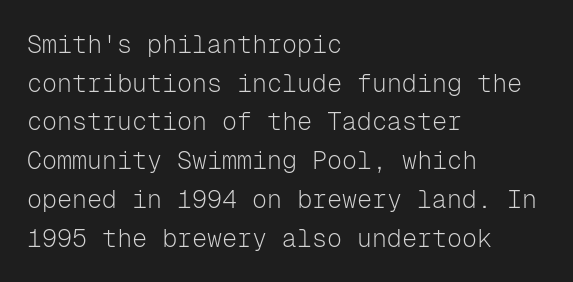
{"italic": "no", "bold": "no", "underline": "no", "align": "left", "line_spacing": "normal", "line_spacing_ratio": 1.55, "letter_spacing": "normal", "letter_spacing_em": 0.0, "glyph_px": 25}
